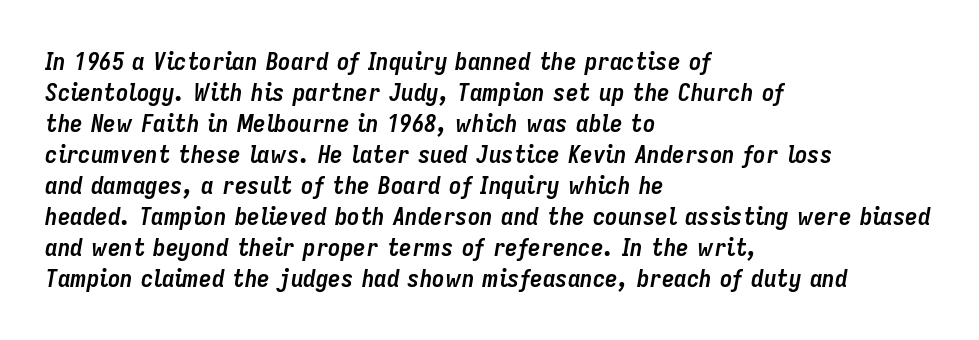
{"italic": "yes", "lean": "right", "slant_degrees": 9, "bold": "yes", "underline": "no", "align": "left", "line_spacing_ratio": 1.24, "letter_spacing": "normal", "letter_spacing_em": 0.0, "glyph_px": 25}
